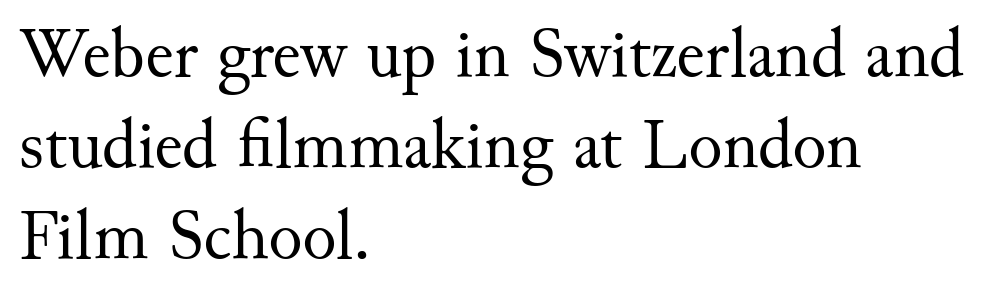
Q: Is the text bold? A: No.
Q: Is the text italic (slanted)? A: No, it is upright.
Q: Is the typeface a serif or a sans-serif typeface? A: Serif.
Q: Is the text underlined? A: No.
Q: How is the paragraph aligned? A: Left-aligned.
Q: Is the spacing between letters normal or unusually wide? A: Normal.
Q: Is the spacing between lines tight, normal or loose? A: Normal.
Q: Width (condensed, normal, or wide)? A: Normal.
Q: Stroke contrast? A: Medium.
Q: x-height? A: Small.
Q: Monospaced? A: No.
